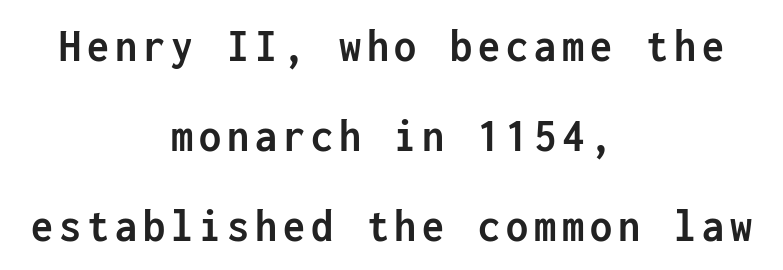
{"serif": "no", "italic": "no", "bold": "yes", "weight": "semibold", "width": "condensed", "stroke_contrast": "low", "x_height": "medium", "monospaced": "yes", "underline": "no", "align": "center", "line_spacing_ratio": 1.84, "glyph_px": 49}
